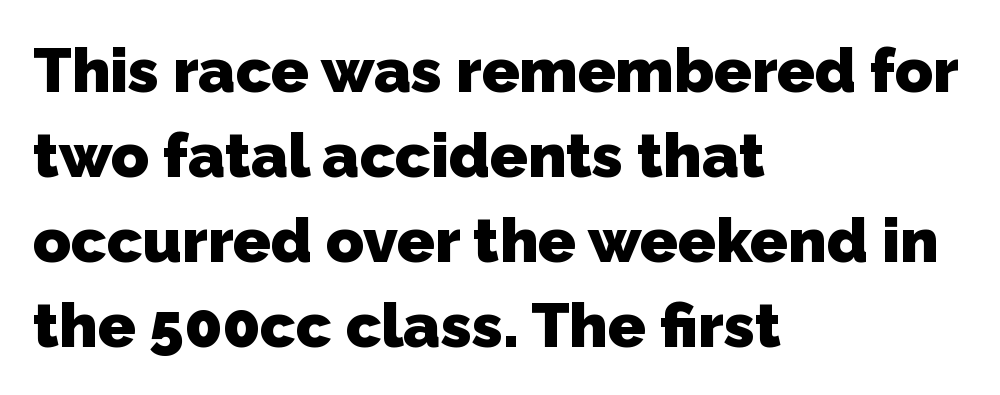
Q: Is the text bold? A: Yes.
Q: Is the typeface a serif or a sans-serif typeface? A: Sans-serif.
Q: Is the text underlined? A: No.
Q: How is the paragraph aligned? A: Left-aligned.
Q: Is the spacing between letters normal or unusually wide? A: Normal.
Q: Is the spacing between lines tight, normal or loose? A: Normal.
Q: Width (condensed, normal, or wide)? A: Normal.
Q: Stroke contrast? A: Low.
Q: x-height? A: Medium.
Q: Monospaced? A: No.
